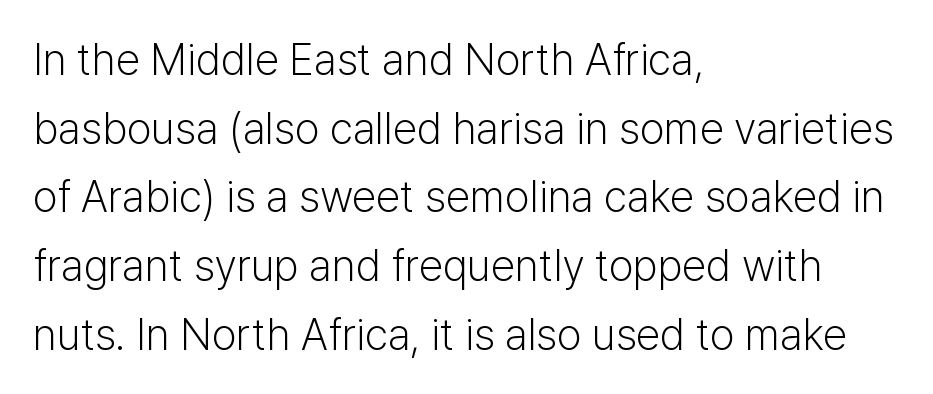
The image shows 44 px light sans-serif type, upright; set left-aligned, normal line spacing (1.56x), normal letter spacing, not underlined; low stroke contrast and a medium x-height.
